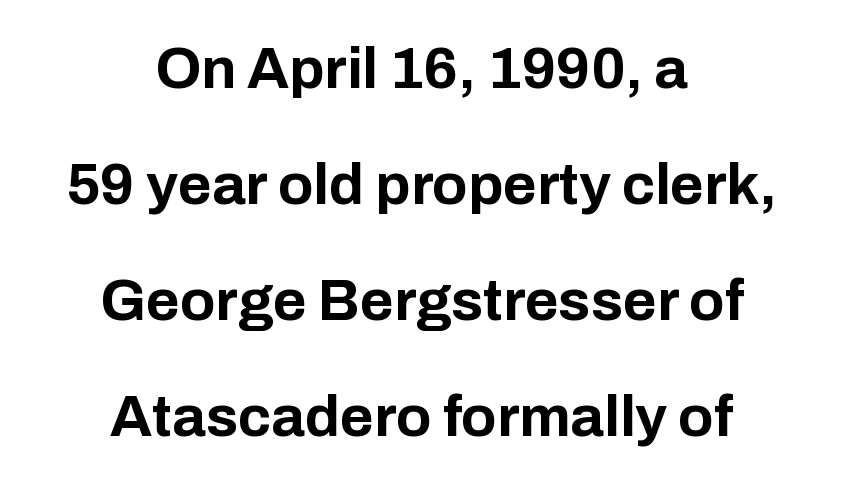
The image shows 58 px bold sans-serif type, upright; set centered, loose line spacing (2.0x), normal letter spacing, not underlined; low stroke contrast and a medium x-height.
